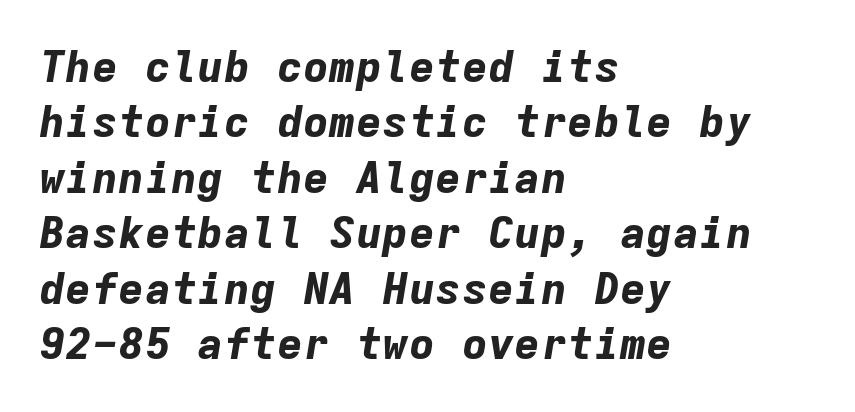
Q: Is the text bold? A: Yes.
Q: Is the text italic (slanted)? A: Yes, it leans right by about 9 degrees.
Q: Is the text underlined? A: No.
Q: How is the paragraph aligned? A: Left-aligned.
Q: Is the spacing between letters normal or unusually wide? A: Normal.
Q: Is the spacing between lines tight, normal or loose? A: Normal.
Q: Width (condensed, normal, or wide)? A: Normal.
Q: Stroke contrast? A: Low.
Q: x-height? A: Medium.
Q: Monospaced? A: Yes.
